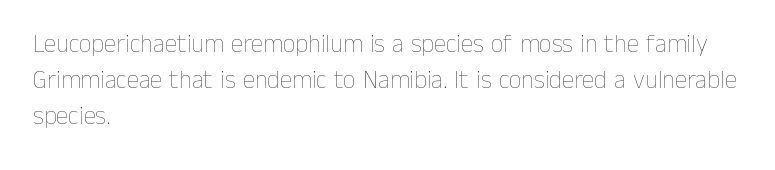
The cut favours lightness, reaching ordinary text weight at its darkest. Left-aligned paragraph, ragged on the right. There is no visible air inserted between adjacent glyphs. Has an underline been added? It has not. Upright lettering throughout. Leading matches the norm, producing a regular column.
